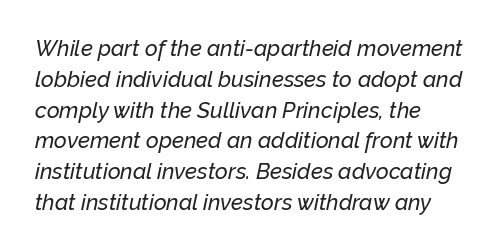
{"italic": "yes", "lean": "right", "slant_degrees": 12, "underline": "no", "align": "left", "line_spacing": "normal", "line_spacing_ratio": 1.4, "letter_spacing": "normal", "letter_spacing_em": 0.0, "glyph_px": 22}
